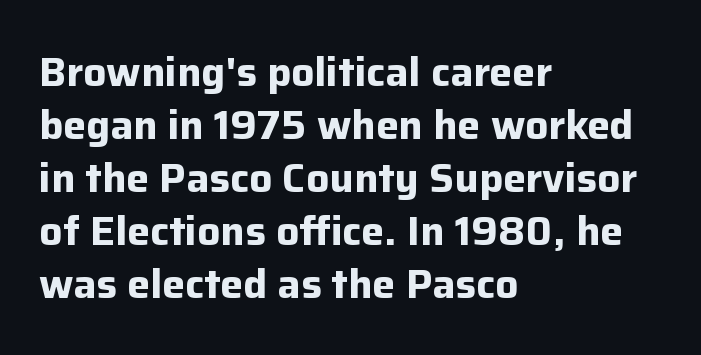
{"serif": "no", "italic": "no", "bold": "yes", "weight": "bold", "width": "normal", "stroke_contrast": "low", "x_height": "medium", "monospaced": "no", "underline": "no", "align": "left", "line_spacing": "normal", "line_spacing_ratio": 1.29, "letter_spacing": "normal", "letter_spacing_em": 0.0, "glyph_px": 41}
